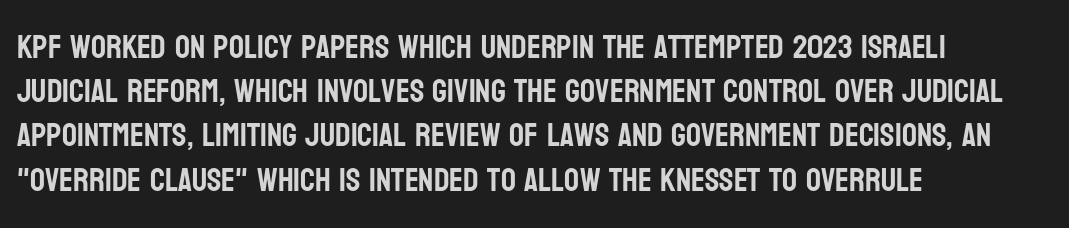
Q: Is the text italic (slanted)? A: No, it is upright.
Q: Is the typeface a serif or a sans-serif typeface? A: Sans-serif.
Q: Is the text underlined? A: No.
Q: How is the paragraph aligned? A: Left-aligned.
Q: Is the spacing between letters normal or unusually wide? A: Normal.
Q: Is the spacing between lines tight, normal or loose? A: Normal.
Q: Width (condensed, normal, or wide)? A: Condensed.
Q: Stroke contrast? A: Low.
Q: x-height? A: Large.
Q: Monospaced? A: No.
